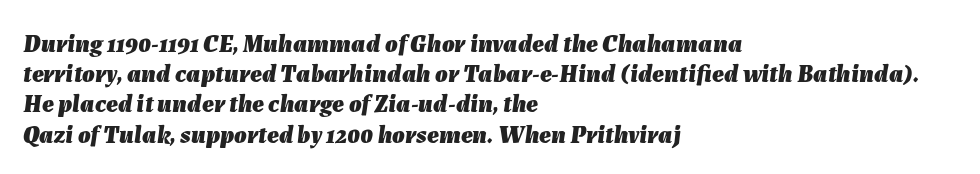
The zone under the glyphs is completely vacant. No extra tracking has been applied to these lines. The rag falls on the right side of this text block. The glyphs look as if they've been sheared to an angle. Students, this is bold: see how much ink each stroke carries.
